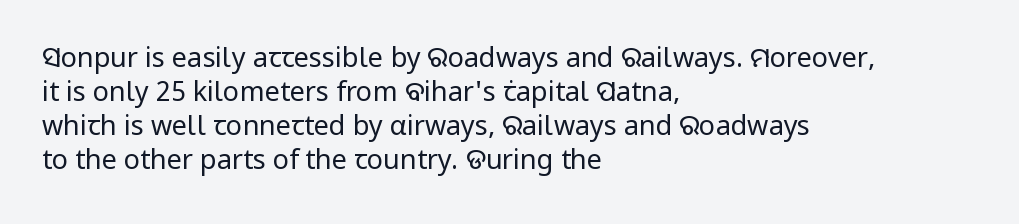
Q: Is the text bold? A: No.
Q: Is the text italic (slanted)? A: No, it is upright.
Q: Is the text underlined? A: No.
Q: How is the paragraph aligned? A: Left-aligned.
Q: Is the spacing between letters normal or unusually wide? A: Normal.
Q: Is the spacing between lines tight, normal or loose? A: Normal.
